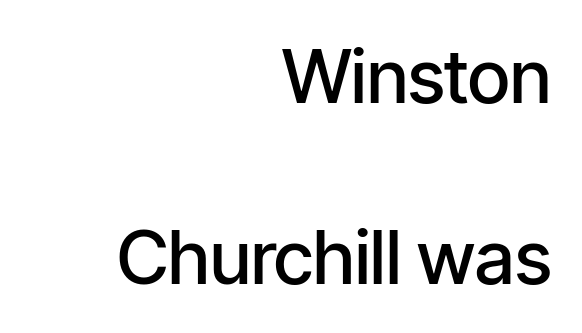
These lines stack with their right ends in a neat column. In terms of letterform style, serifs are entirely absent. Plain, unruled lines of type. Weight: semibold (demi).
